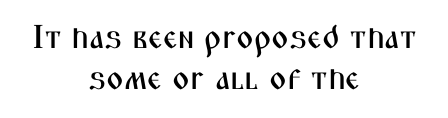
{"serif": "no", "italic": "no", "width": "condensed", "stroke_contrast": "medium", "x_height": "medium", "monospaced": "no", "underline": "no", "align": "center", "line_spacing": "normal", "line_spacing_ratio": 1.25, "letter_spacing": "normal", "letter_spacing_em": 0.0, "glyph_px": 33}
